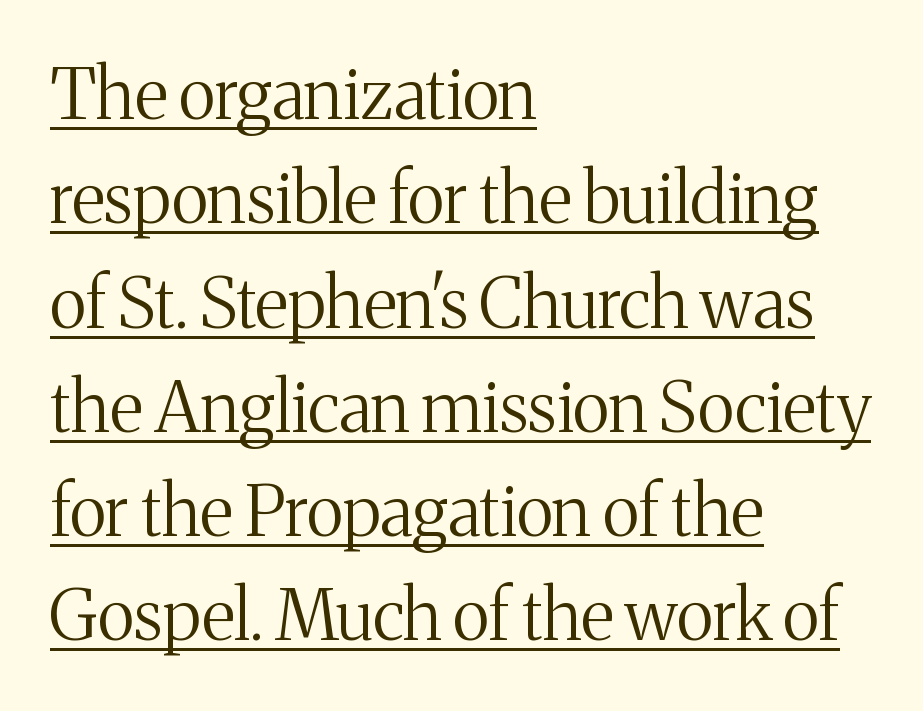
Q: Is the text bold? A: No.
Q: Is the text italic (slanted)? A: No, it is upright.
Q: Is the typeface a serif or a sans-serif typeface? A: Serif.
Q: Is the text underlined? A: Yes.
Q: How is the paragraph aligned? A: Left-aligned.
Q: Is the spacing between letters normal or unusually wide? A: Normal.
Q: Is the spacing between lines tight, normal or loose? A: Normal.
Q: Width (condensed, normal, or wide)? A: Normal.
Q: Stroke contrast? A: Medium.
Q: x-height? A: Medium.
Q: Monospaced? A: No.
